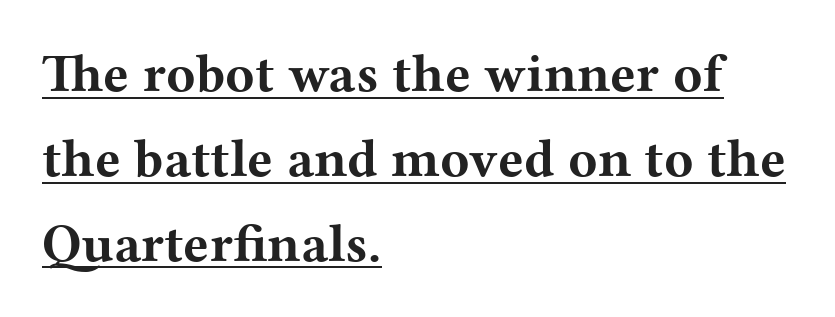
{"serif": "yes", "italic": "no", "bold": "yes", "weight": "bold", "width": "wide", "stroke_contrast": "medium", "x_height": "medium", "monospaced": "no", "underline": "yes", "align": "left", "line_spacing": "normal", "line_spacing_ratio": 1.57, "letter_spacing": "normal", "letter_spacing_em": 0.0, "glyph_px": 54}
